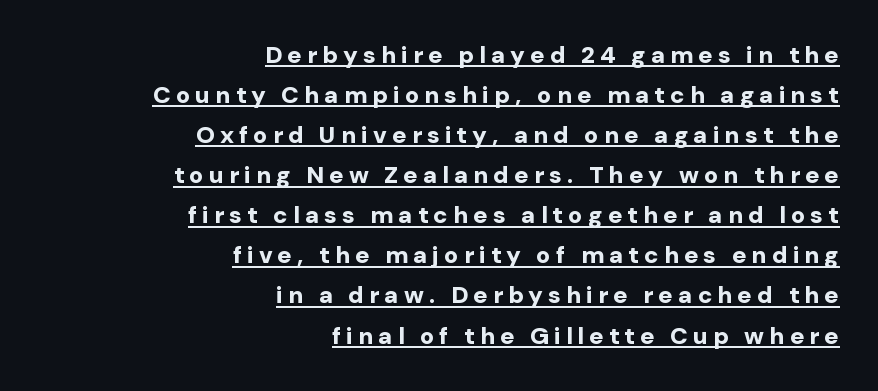
The passage is arranged like a letterhead date or caption credit — flush right. Emphasis is given by a line drawn under the lettering. The specimen reads as upright at a glance. The block of text has a typical density, with ordinary space between rows.
